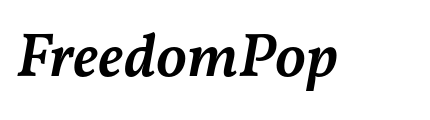
Q: Is the text bold? A: Semi-bold.
Q: Is the text italic (slanted)? A: Yes, it leans right by about 11 degrees.
Q: Is the text underlined? A: No.
Q: Is the spacing between letters normal or unusually wide? A: Normal.
Q: Width (condensed, normal, or wide)? A: Normal.
Q: Stroke contrast? A: Medium.
Q: x-height? A: Medium.
Q: Monospaced? A: No.
